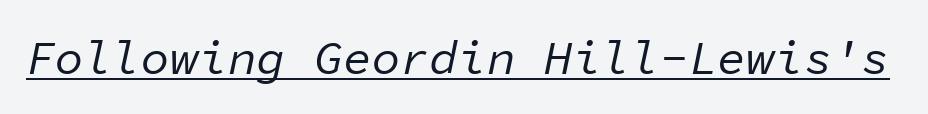
The image shows 48 px regular-weight type, italic (leaning right), monospaced; set normal letter spacing, underlined; low stroke contrast and a medium x-height.
